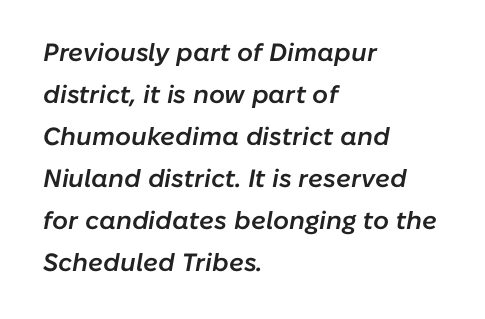
Q: Is the text bold? A: Semi-bold.
Q: Is the text italic (slanted)? A: Yes, it leans right by about 10 degrees.
Q: Is the text underlined? A: No.
Q: How is the paragraph aligned? A: Left-aligned.
Q: Is the spacing between letters normal or unusually wide? A: Normal.
Q: Is the spacing between lines tight, normal or loose? A: Normal.
